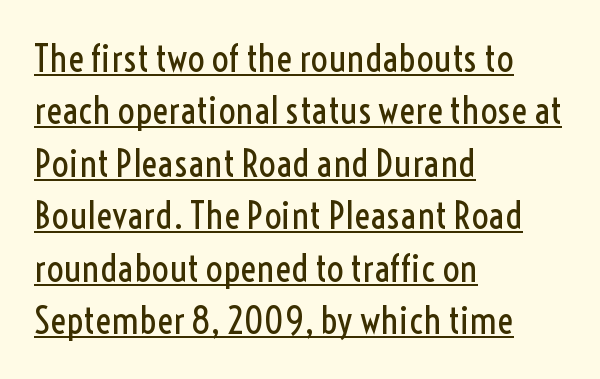
{"serif": "no", "italic": "no", "bold": "no", "weight": "regular", "width": "condensed", "x_height": "medium", "monospaced": "no", "underline": "yes", "align": "left", "line_spacing": "normal", "line_spacing_ratio": 1.38, "letter_spacing": "normal", "letter_spacing_em": 0.0, "glyph_px": 38}
